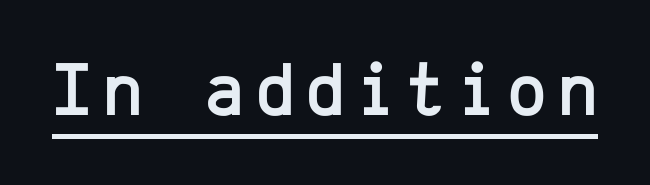
The image shows 76 px sans-serif type, upright, monospaced; set underlined; low stroke contrast and a medium x-height.
